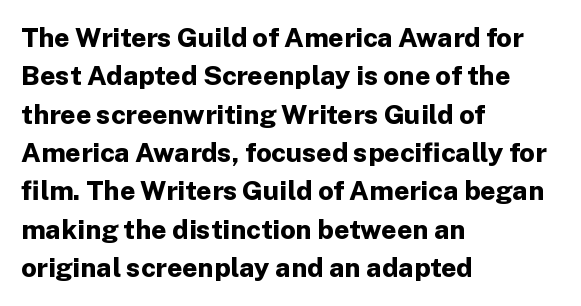
{"italic": "no", "bold": "yes", "underline": "no", "align": "left", "line_spacing": "normal", "line_spacing_ratio": 1.42, "letter_spacing": "normal", "letter_spacing_em": 0.0, "glyph_px": 27}
